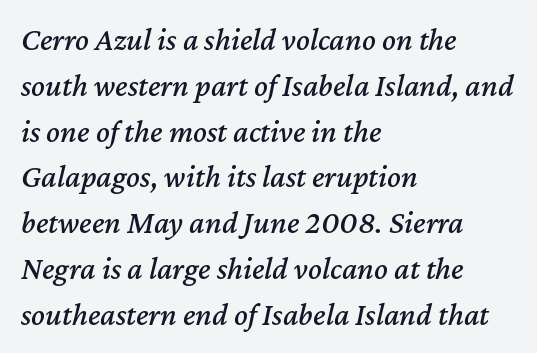
{"italic": "yes", "lean": "right", "slant_degrees": 12, "width": "normal", "stroke_contrast": "medium", "x_height": "medium", "monospaced": "no", "underline": "no", "align": "left", "line_spacing": "normal", "line_spacing_ratio": 1.43, "letter_spacing": "normal", "letter_spacing_em": 0.0, "glyph_px": 32}
